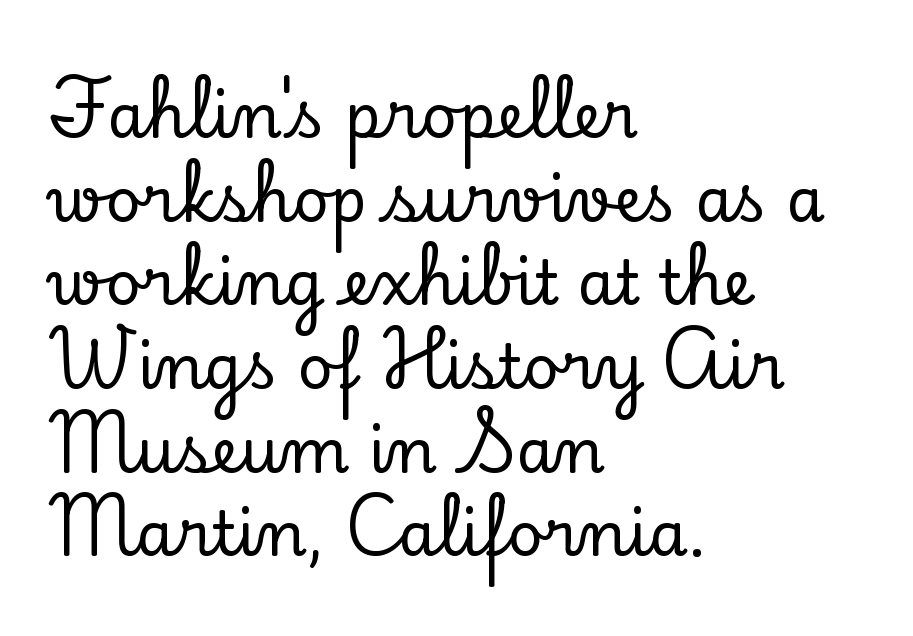
Q: Is the text italic (slanted)? A: No, it is upright.
Q: Is the typeface a serif or a sans-serif typeface? A: Serif.
Q: Is the text underlined? A: No.
Q: How is the paragraph aligned? A: Left-aligned.
Q: Is the spacing between letters normal or unusually wide? A: Normal.
Q: Is the spacing between lines tight, normal or loose? A: Normal.
Q: Width (condensed, normal, or wide)? A: Normal.
Q: Stroke contrast? A: Low.
Q: x-height? A: Small.
Q: Monospaced? A: No.
